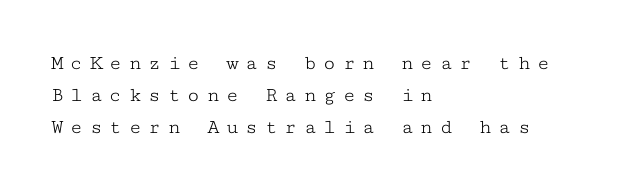
{"italic": "no", "bold": "no", "underline": "no", "align": "left", "line_spacing": "normal", "line_spacing_ratio": 1.52, "letter_spacing": "wide", "letter_spacing_em": 0.32, "glyph_px": 21}
